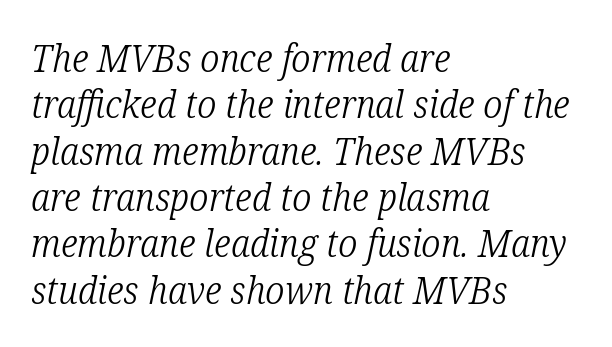
The image shows 38 px light, condensed serif type, italic (leaning right); set left-aligned, line spacing 1.22x, normal letter spacing, not underlined; low stroke contrast and a medium x-height.
